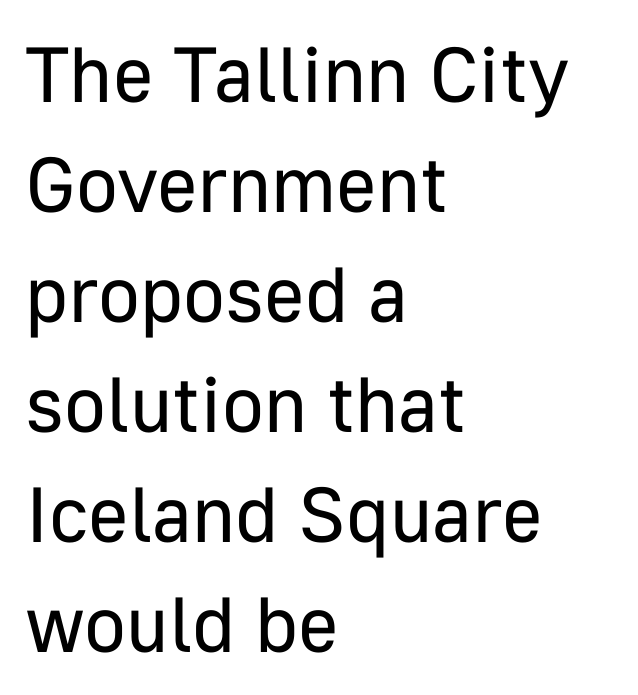
The image shows 78 px regular-weight sans-serif type, upright; set left-aligned, normal line spacing (1.41x), normal letter spacing, not underlined; low stroke contrast and a medium x-height.
